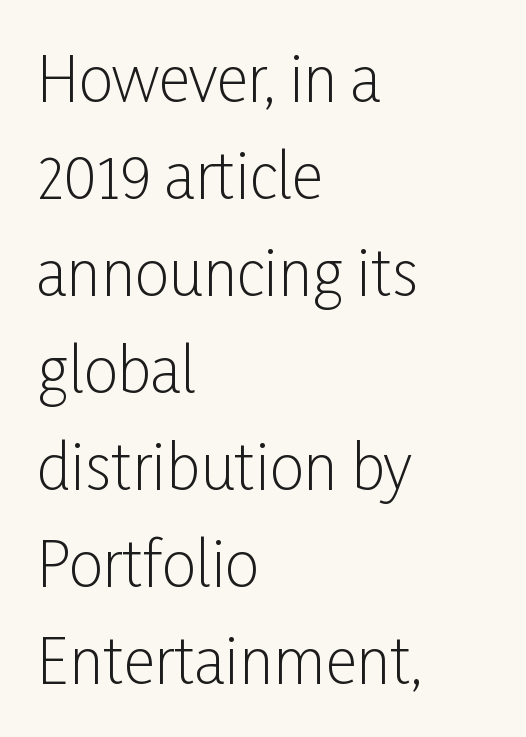
The passage shown is not underscored anywhere. The rendering anchors every line to the left-hand side. Does the lettering tilt? It doesn't — this is upright. Here the glyphs are tracked normally, forming tight word shapes. Grotesque or geometric, the face here clearly has no serifs. The line-height multiplier appears to be the usual default.
